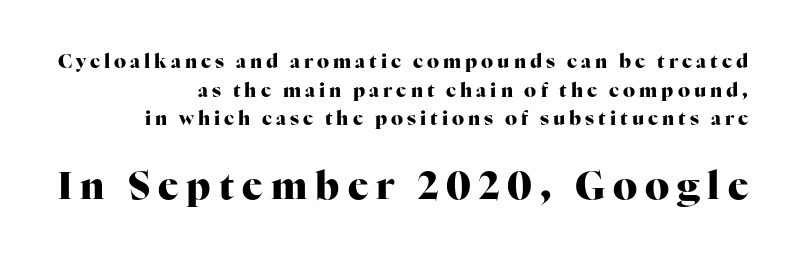
Here the designer chose a conventional face with non-uniform glyph widths. Leading matches the norm, producing a regular column. These lines were composed using upright roman letters. Every row of glyphs terminates at an identical x-position on the right. This rendering widens character spacing well past its baseline value.
